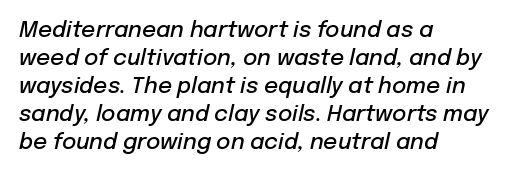
The typography opts for an oblique posture over an upright one. The gaps between neighbouring characters are ordinary and unremarkable. Caption: semibold face, moderately heavy strokes. The area under the type is left untouched.
